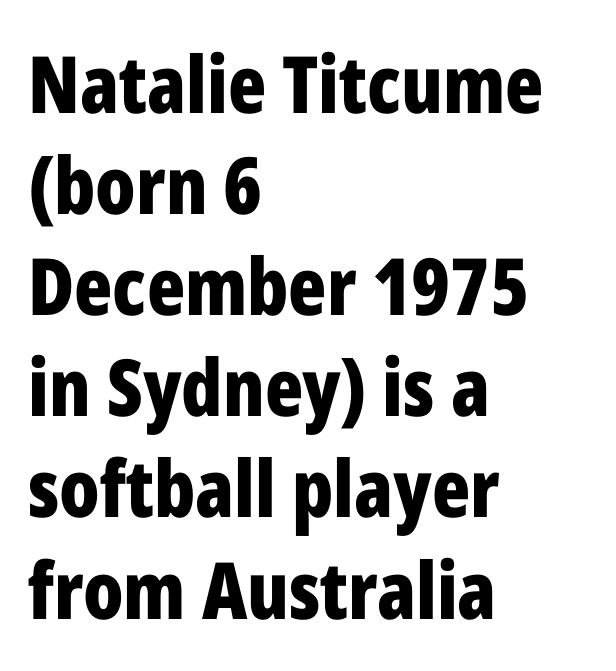
The image shows 79 px bold, condensed sans-serif type, upright; set left-aligned, normal line spacing (1.28x), normal letter spacing, not underlined; low stroke contrast and a medium x-height.
